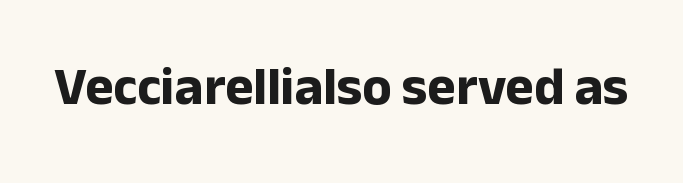
Stroke terminals: plain, sans-serif. Designer's note — italics off, roman on. Each letter keeps its own natural width here, so spacing adapts to shape. No word sits above an underline.
